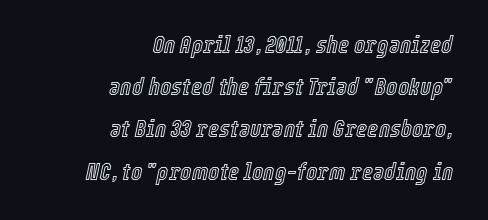
The image shows 24 px text type, italic (leaning right); set right-aligned, line spacing 1.76x, normal letter spacing, not underlined.
